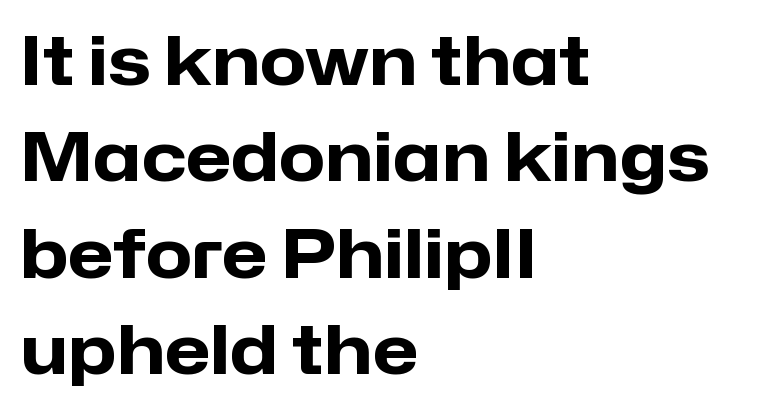
The image shows 67 px heavy sans-serif type, upright; set left-aligned, normal line spacing (1.44x), normal letter spacing, not underlined; low stroke contrast and a medium x-height.
